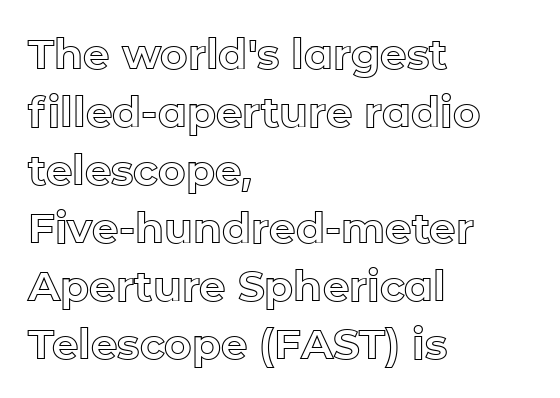
The image shows 42 px text type, upright; set left-aligned, normal line spacing (1.38x), normal letter spacing, not underlined; a medium x-height.
